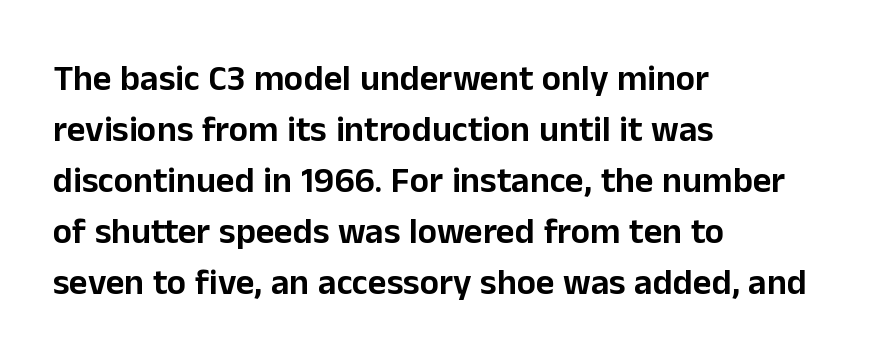
The image shows 36 px sans-serif type, upright; set left-aligned, normal line spacing (1.42x), normal letter spacing, not underlined; low stroke contrast and a medium x-height.
